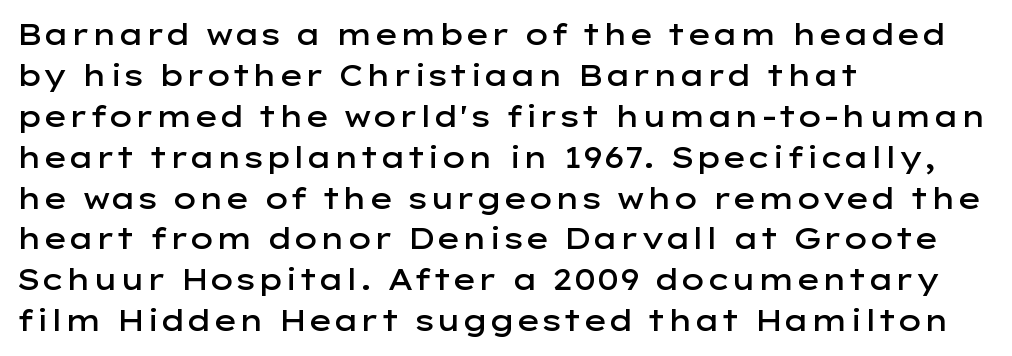
{"serif": "no", "italic": "no", "bold": "semi", "weight": "semibold", "width": "wide", "stroke_contrast": "low", "x_height": "medium", "monospaced": "no", "underline": "no", "align": "left", "line_spacing": "normal", "line_spacing_ratio": 1.41, "letter_spacing": "normal", "letter_spacing_em": 0.0, "glyph_px": 29}
